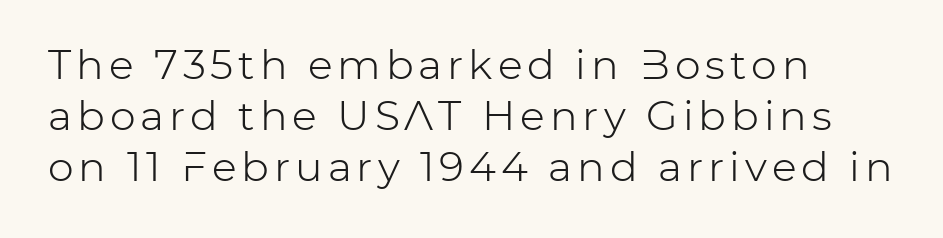
Looks like regular typesetting: each glyph gets only the width it needs. The passage shown stacks its lines at a standard gap. The strokes are not fattened; the text isn't bold. Unlike italic type, these characters show no tilt at all. Letters rest on an invisible, unmarked baseline.
